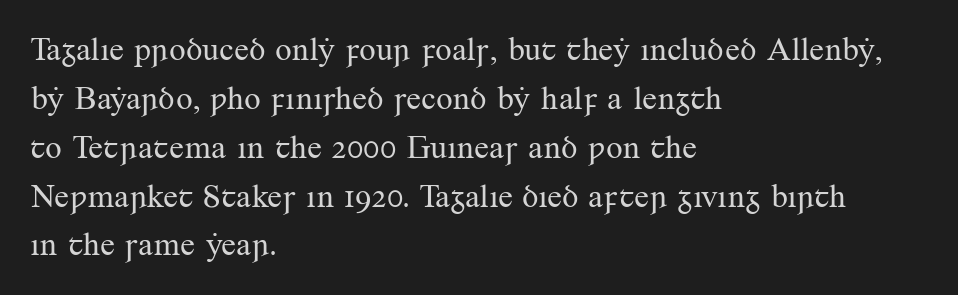
The line-height multiplier appears to be the usual default. Looks like regular typesetting: each glyph gets only the width it needs. No chunkiness to these letters — they're not bold. The text was rendered using a seriffed face with decorative stroke endings. The words here are not underlined.
